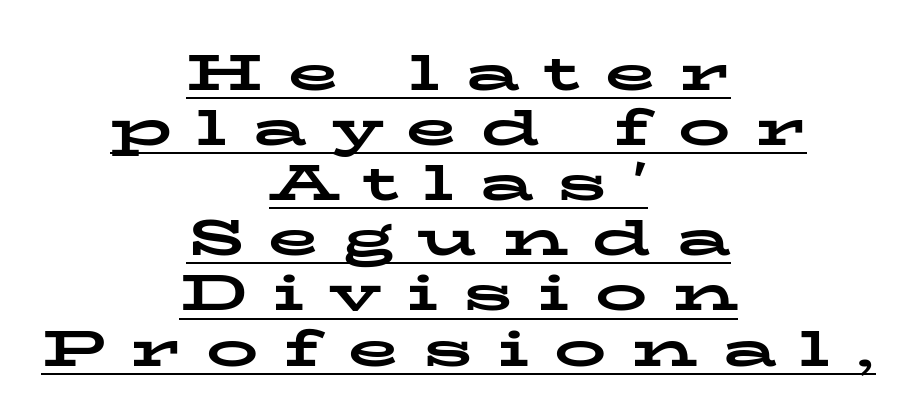
{"serif": "yes", "italic": "no", "bold": "yes", "weight": "bold", "width": "wide", "stroke_contrast": "low", "x_height": "medium", "monospaced": "no", "underline": "yes", "align": "center", "line_spacing": "tight", "line_spacing_ratio": 1.06, "letter_spacing": "wide", "letter_spacing_em": 0.47, "glyph_px": 52}
